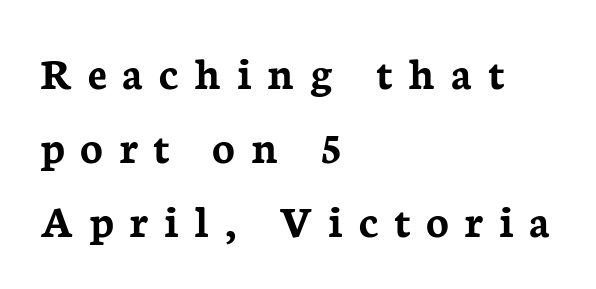
{"serif": "yes", "italic": "no", "bold": "yes", "weight": "semibold", "width": "normal", "stroke_contrast": "low", "x_height": "medium", "monospaced": "no", "underline": "no", "align": "left", "line_spacing": "normal", "line_spacing_ratio": 1.57, "letter_spacing": "wide", "letter_spacing_em": 0.33, "glyph_px": 47}
